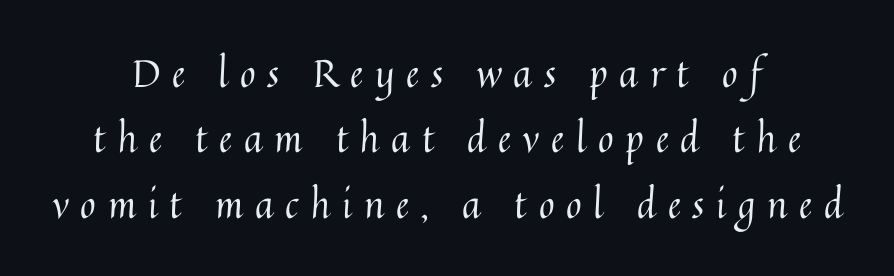
One-word summary of the alignment: center. The baseline area is clear. This sample has the flowing, uneven cadence of proportional lettering. Think standard paragraph weight, or any step lighter than that. The passage shown has open, widely tracked lettering throughout.
